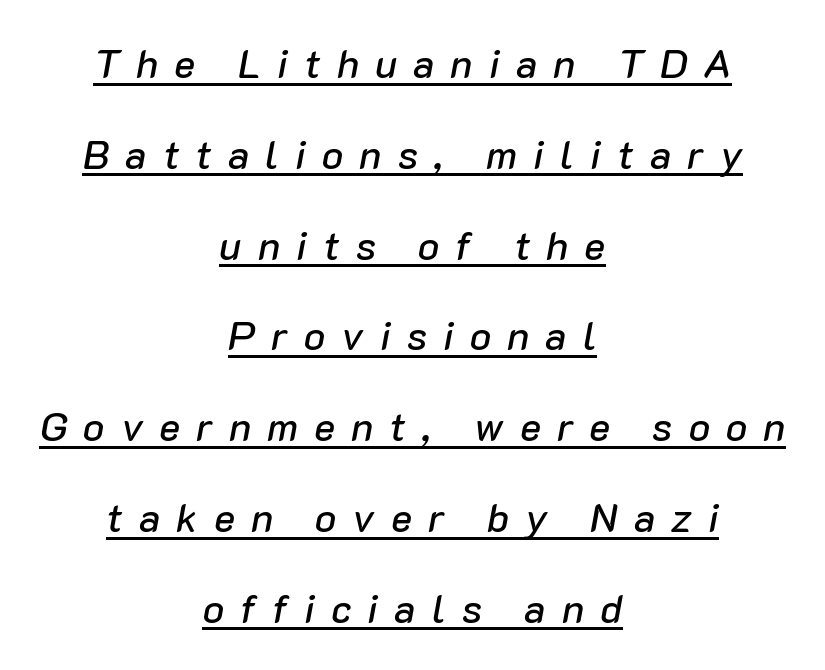
The image shows 40 px text type, italic (leaning right); set centered, loose line spacing (2.27x), unusually wide letter spacing (+0.4 em), underlined; low stroke contrast and a medium x-height.
